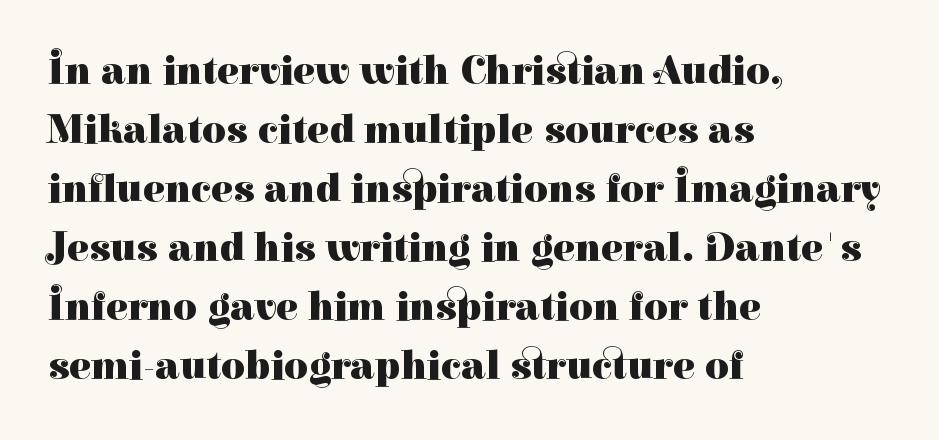
The image shows 41 px heavy serif type, upright; set left-aligned, normal line spacing (1.44x), normal letter spacing, not underlined; high stroke contrast and a medium x-height.
